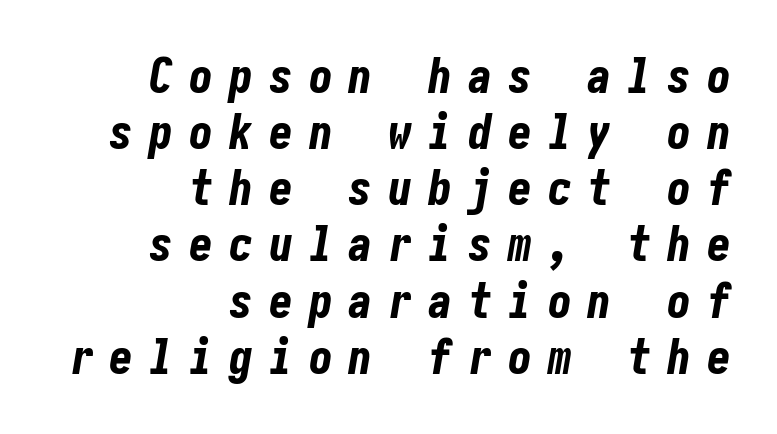
The image shows 48 px bold, condensed type, italic (leaning right); set right-aligned, line spacing 1.17x, unusually wide letter spacing (+0.33 em), not underlined; low stroke contrast and a medium x-height.
